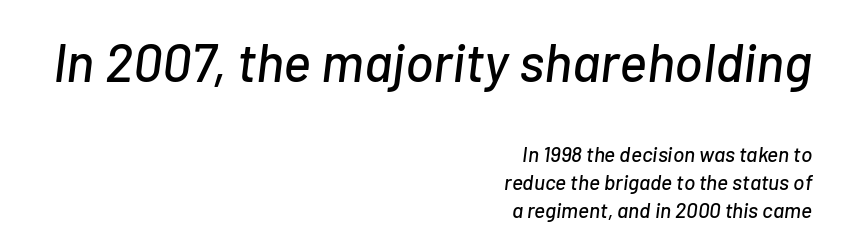
Q: Is the text italic (slanted)? A: Yes, it leans right by about 7 degrees.
Q: Is the text underlined? A: No.
Q: How is the paragraph aligned? A: Right-aligned.
Q: Is the spacing between letters normal or unusually wide? A: Normal.
Q: Is the spacing between lines tight, normal or loose? A: Normal.
Q: Which block of text is set in a larger size, the first (top) or the second (bottom)? A: The first (top) one.
Q: Width (condensed, normal, or wide)? A: Normal.
Q: Stroke contrast? A: Low.
Q: x-height? A: Medium.
Q: Monospaced? A: No.
